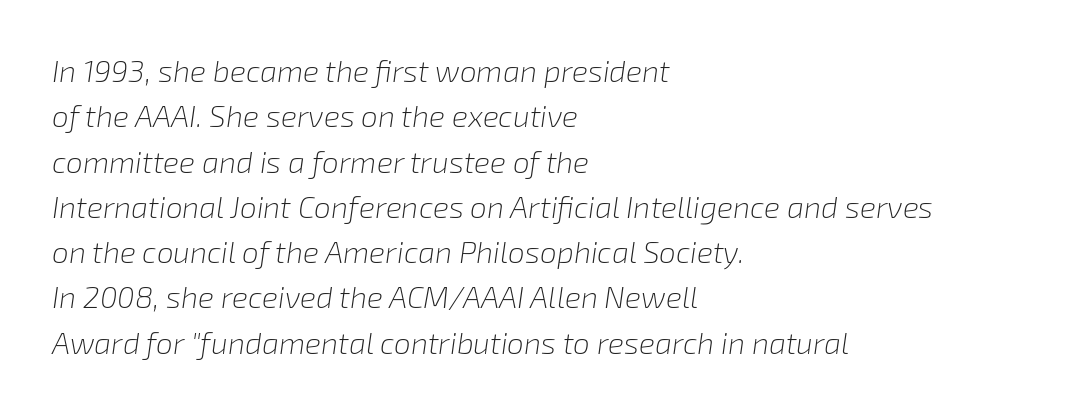
Q: Is the text bold? A: No.
Q: Is the text italic (slanted)? A: Yes, it leans right by about 8 degrees.
Q: Is the text underlined? A: No.
Q: How is the paragraph aligned? A: Left-aligned.
Q: Is the spacing between letters normal or unusually wide? A: Normal.
Q: Is the spacing between lines tight, normal or loose? A: Normal.
Q: Width (condensed, normal, or wide)? A: Normal.
Q: Stroke contrast? A: Low.
Q: x-height? A: Medium.
Q: Monospaced? A: No.
